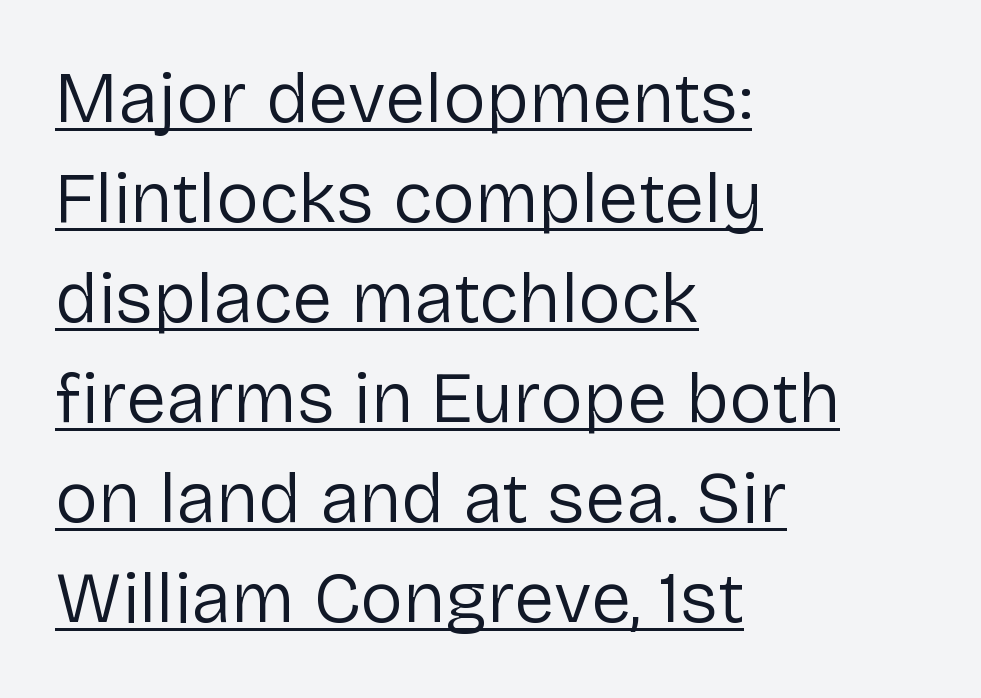
Q: Is the text bold? A: No.
Q: Is the text italic (slanted)? A: No, it is upright.
Q: Is the typeface a serif or a sans-serif typeface? A: Sans-serif.
Q: Is the text underlined? A: Yes.
Q: How is the paragraph aligned? A: Left-aligned.
Q: Is the spacing between letters normal or unusually wide? A: Normal.
Q: Is the spacing between lines tight, normal or loose? A: Normal.
Q: Width (condensed, normal, or wide)? A: Normal.
Q: Stroke contrast? A: Low.
Q: x-height? A: Medium.
Q: Monospaced? A: No.
